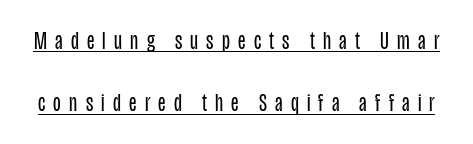
Q: Is the text bold? A: No.
Q: Is the text italic (slanted)? A: No, it is upright.
Q: Is the text underlined? A: Yes.
Q: Is the spacing between letters normal or unusually wide? A: Unusually wide.
Q: Is the spacing between lines tight, normal or loose? A: Loose.
